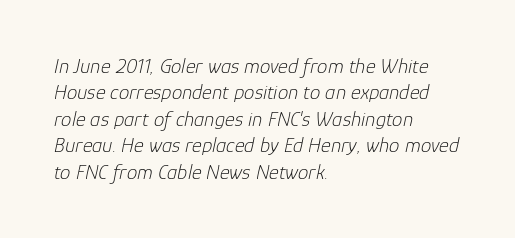
Q: Is the text bold? A: No.
Q: Is the text italic (slanted)? A: Yes, it leans right by about 12 degrees.
Q: Is the text underlined? A: No.
Q: How is the paragraph aligned? A: Left-aligned.
Q: Is the spacing between letters normal or unusually wide? A: Normal.
Q: Is the spacing between lines tight, normal or loose? A: Normal.
